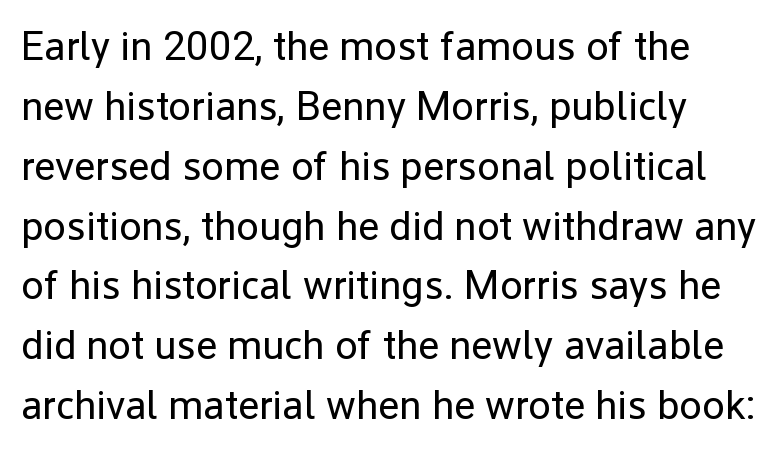
Q: Is the text bold? A: No.
Q: Is the text italic (slanted)? A: No, it is upright.
Q: Is the typeface a serif or a sans-serif typeface? A: Sans-serif.
Q: Is the text underlined? A: No.
Q: How is the paragraph aligned? A: Left-aligned.
Q: Is the spacing between letters normal or unusually wide? A: Normal.
Q: Is the spacing between lines tight, normal or loose? A: Normal.
Q: Width (condensed, normal, or wide)? A: Normal.
Q: Stroke contrast? A: Low.
Q: x-height? A: Medium.
Q: Monospaced? A: No.
